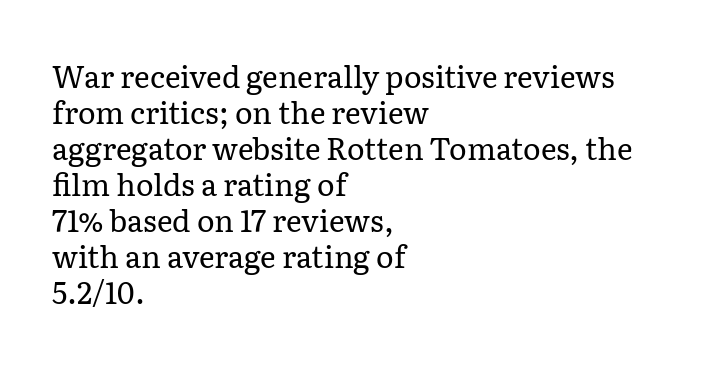
Q: Is the text bold? A: No.
Q: Is the text italic (slanted)? A: No, it is upright.
Q: Is the typeface a serif or a sans-serif typeface? A: Serif.
Q: Is the text underlined? A: No.
Q: How is the paragraph aligned? A: Left-aligned.
Q: Is the spacing between letters normal or unusually wide? A: Normal.
Q: Width (condensed, normal, or wide)? A: Normal.
Q: Stroke contrast? A: Low.
Q: x-height? A: Medium.
Q: Monospaced? A: No.
